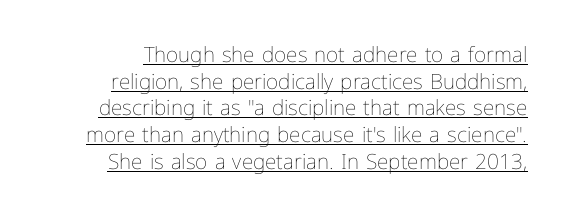
Is this a heavy cut? Hardly; it is regular or lighter. Each new line begins a customary step beneath the previous one. Visually the block forms a straight wall on the right and a jagged coastline on the left. The lettering stays uniformly vertical, giving the passage a roman look. Between one letter and the next there's only the usual sliver of space. The specimen includes a rule beneath the text block's lines.
